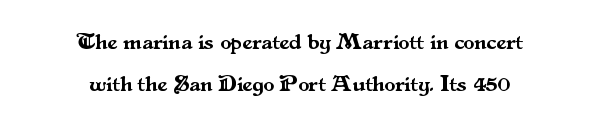
These lines were composed using upright roman letters. The paragraph has two soft edges and a firm central axis. The line texture is even and compact thanks to regular tracking. Type without underlining. What's the leading like? Stretched, with rows far apart.
